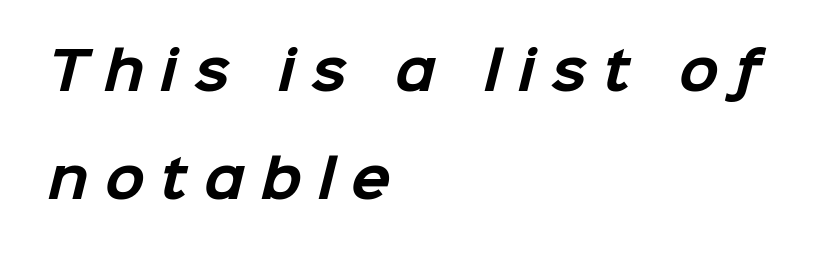
Q: Is the text bold? A: Yes.
Q: Is the typeface a serif or a sans-serif typeface? A: Sans-serif.
Q: Is the text underlined? A: No.
Q: How is the paragraph aligned? A: Left-aligned.
Q: Is the spacing between letters normal or unusually wide? A: Unusually wide.
Q: Is the spacing between lines tight, normal or loose? A: Loose.
Q: Width (condensed, normal, or wide)? A: Normal.
Q: Stroke contrast? A: Low.
Q: x-height? A: Medium.
Q: Monospaced? A: No.
